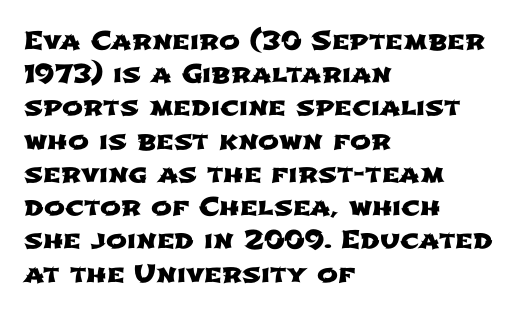
Q: Is the text underlined? A: No.
Q: How is the paragraph aligned? A: Left-aligned.
Q: Is the spacing between letters normal or unusually wide? A: Normal.
Q: Is the spacing between lines tight, normal or loose? A: Normal.
